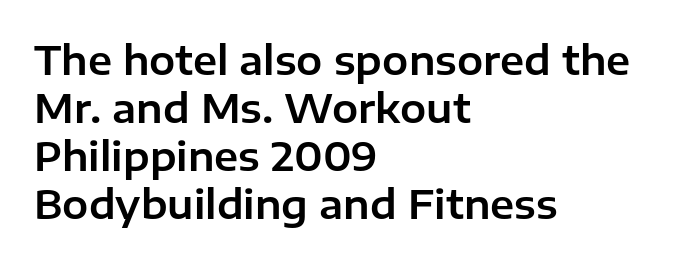
This rendering leaves character spacing at its baseline value. The passage shown is typed in a proportional face where columns would drift. The rendering shows plain stroke endings on the letterforms — a sans-serif design. The letters stand upright; this is a roman face. Horizontally, the lines are justified to the leading edge only.
